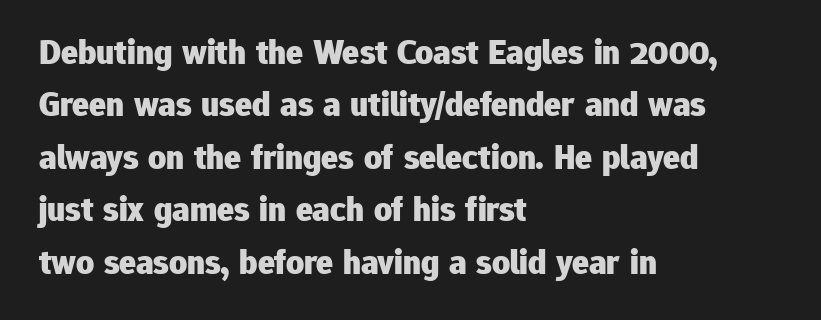
Q: Is the text bold? A: Yes.
Q: Is the text italic (slanted)? A: No, it is upright.
Q: Is the typeface a serif or a sans-serif typeface? A: Sans-serif.
Q: Is the text underlined? A: No.
Q: How is the paragraph aligned? A: Left-aligned.
Q: Is the spacing between letters normal or unusually wide? A: Normal.
Q: Is the spacing between lines tight, normal or loose? A: Normal.
Q: Width (condensed, normal, or wide)? A: Normal.
Q: Stroke contrast? A: Low.
Q: x-height? A: Medium.
Q: Monospaced? A: No.
